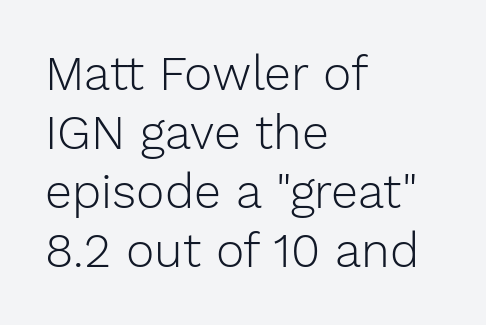
Q: Is the text bold? A: No.
Q: Is the text italic (slanted)? A: No, it is upright.
Q: Is the typeface a serif or a sans-serif typeface? A: Sans-serif.
Q: Is the text underlined? A: No.
Q: How is the paragraph aligned? A: Left-aligned.
Q: Is the spacing between letters normal or unusually wide? A: Normal.
Q: Width (condensed, normal, or wide)? A: Normal.
Q: Stroke contrast? A: Low.
Q: x-height? A: Medium.
Q: Monospaced? A: No.
